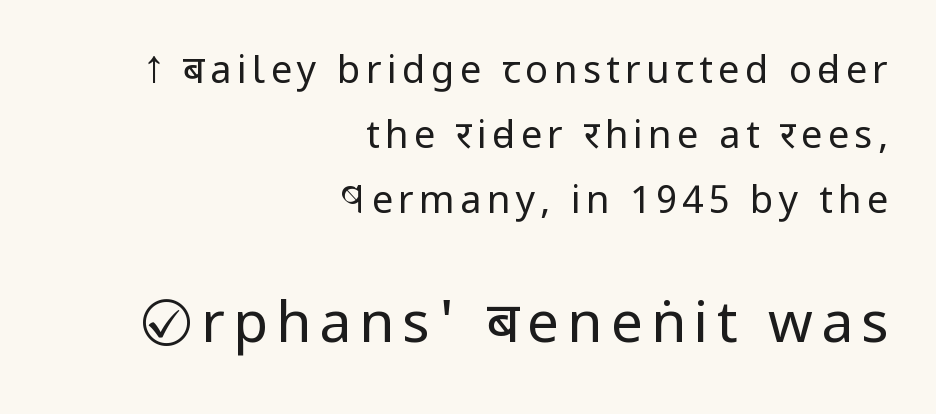
Alignment: flush right. Classification — sans serif. These lines are rendered in a variable-pitch font. Posture: straight, roman, zero tilt. Stem width sits at or under what a default text font uses.
